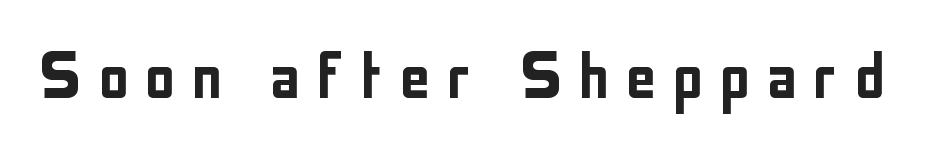
Does extra space separate the letters? Yes, quite a lot of it. The foot of each line stays bare and open. To sum up the face: it is a sans, with no serifs. The type sits square on the baseline with zero lean.
